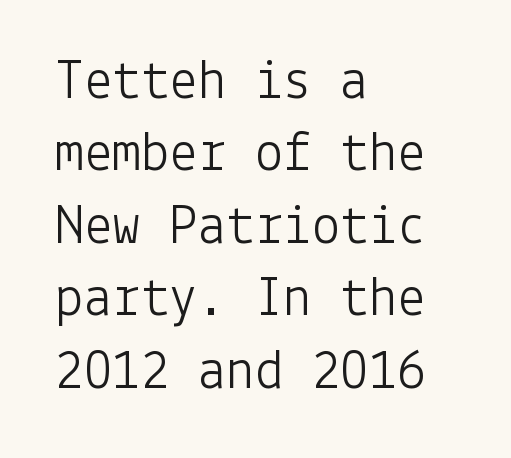
{"serif": "no", "italic": "no", "bold": "no", "weight": "light", "width": "normal", "stroke_contrast": "low", "x_height": "medium", "underline": "no", "align": "left", "line_spacing": "normal", "line_spacing_ratio": 1.27, "letter_spacing": "normal", "letter_spacing_em": 0.0, "glyph_px": 57}
